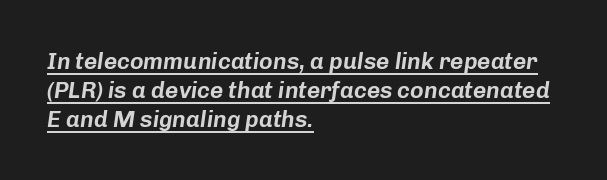
The gaps between neighbouring characters are ordinary and unremarkable. Leading: standard. The lines are quadded left. The axis of the letterforms is tilted away from vertical. The rendered words wear a rule along their underside.
